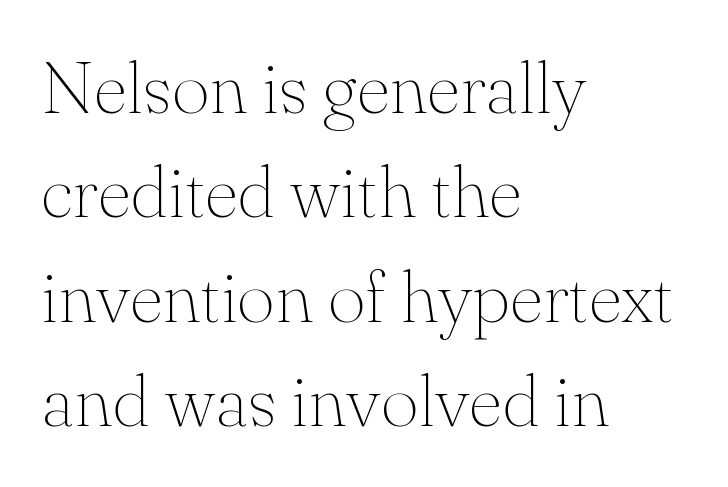
No letter is thick-stroked: the sample isn't bold. Designer's note — italics off, roman on. Casual observation: everything's shoved over to the left. The letters advance in unequal steps, a hallmark of proportional type.
